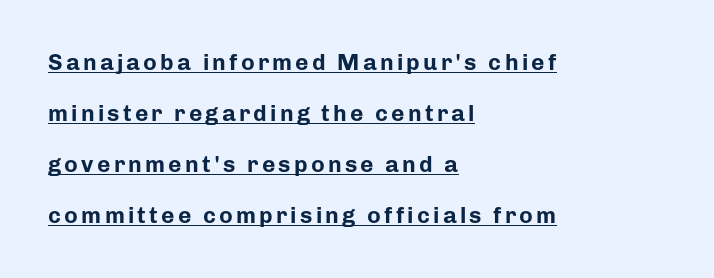
The image shows 23 px bold type, upright; set left-aligned, loose line spacing (2.22x), underlined.
